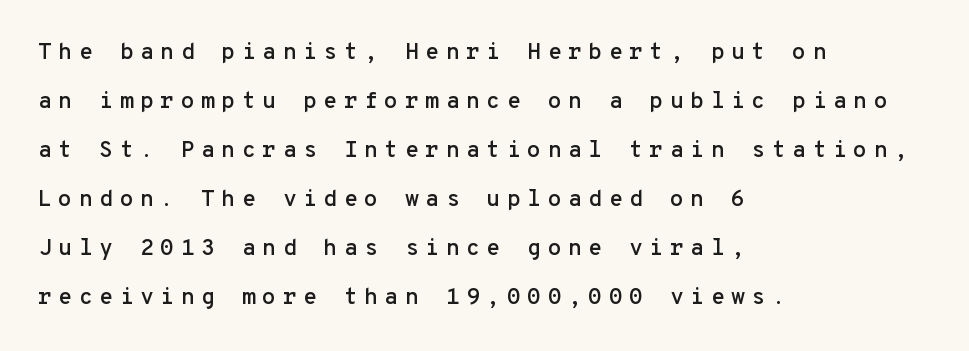
Q: Is the text italic (slanted)? A: No, it is upright.
Q: Is the text underlined? A: No.
Q: How is the paragraph aligned? A: Left-aligned.
Q: Is the spacing between letters normal or unusually wide? A: Unusually wide.
Q: Is the spacing between lines tight, normal or loose? A: Loose.
